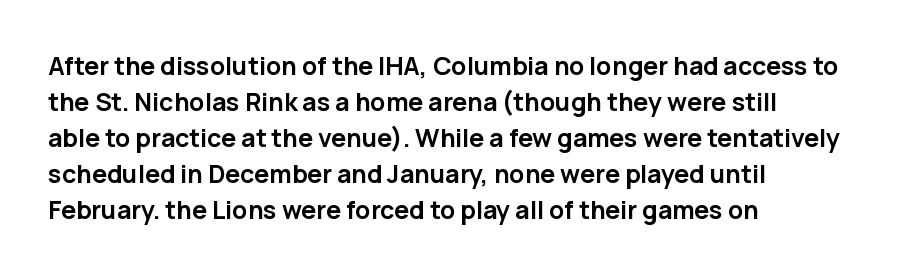
Q: Is the text bold? A: Yes.
Q: Is the text italic (slanted)? A: No, it is upright.
Q: Is the text underlined? A: No.
Q: How is the paragraph aligned? A: Left-aligned.
Q: Is the spacing between letters normal or unusually wide? A: Normal.
Q: Is the spacing between lines tight, normal or loose? A: Normal.
